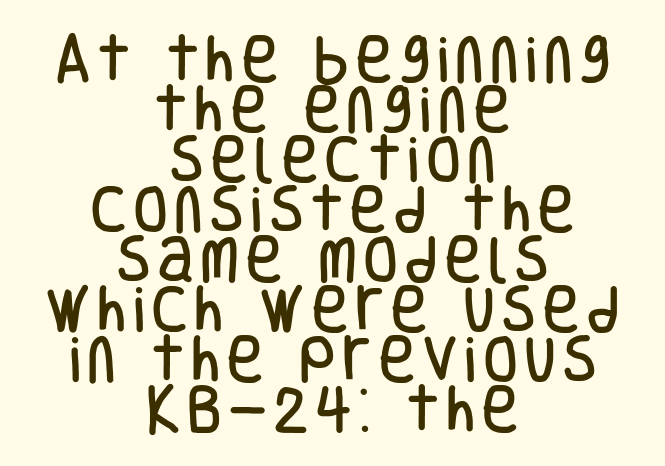
The image shows 51 px condensed sans-serif type, upright; set centered, tight line spacing (0.98x), not underlined; low stroke contrast and a large x-height.
